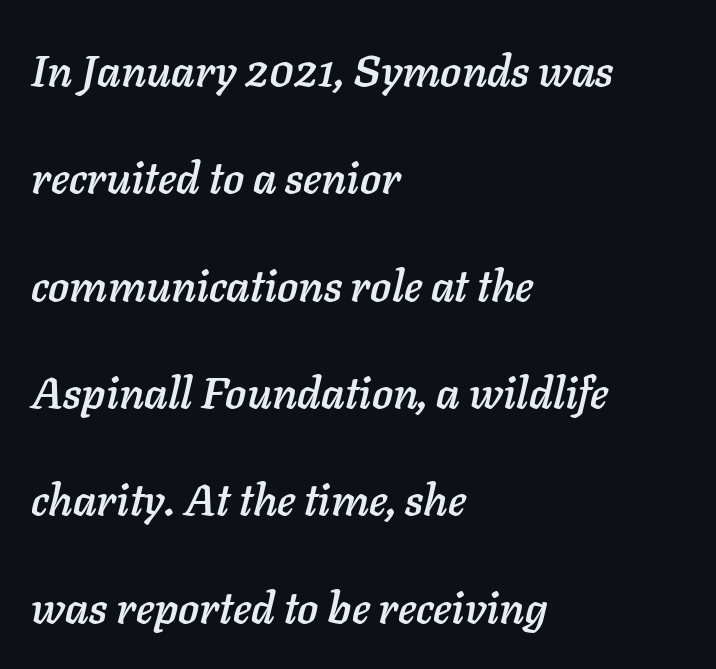
The image shows 44 px text type, italic (leaning right); set left-aligned, loose line spacing (2.44x), normal letter spacing, not underlined; low stroke contrast and a medium x-height.
